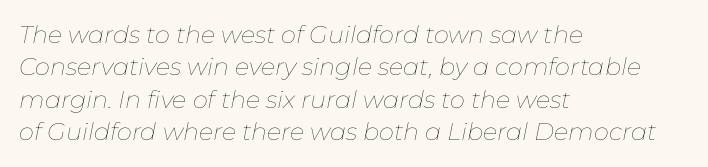
Q: Is the text bold? A: No.
Q: Is the text italic (slanted)? A: Yes, it leans right by about 11 degrees.
Q: Is the text underlined? A: No.
Q: How is the paragraph aligned? A: Left-aligned.
Q: Is the spacing between letters normal or unusually wide? A: Normal.
Q: Is the spacing between lines tight, normal or loose? A: Normal.
